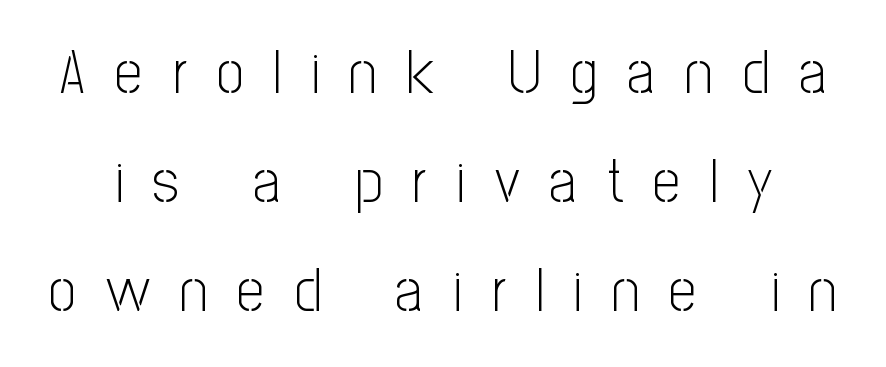
Q: Is the text bold? A: No.
Q: Is the text italic (slanted)? A: No, it is upright.
Q: Is the typeface a serif or a sans-serif typeface? A: Sans-serif.
Q: Is the text underlined? A: No.
Q: Is the spacing between letters normal or unusually wide? A: Unusually wide.
Q: Width (condensed, normal, or wide)? A: Condensed.
Q: Stroke contrast? A: Low.
Q: x-height? A: Medium.
Q: Monospaced? A: No.
